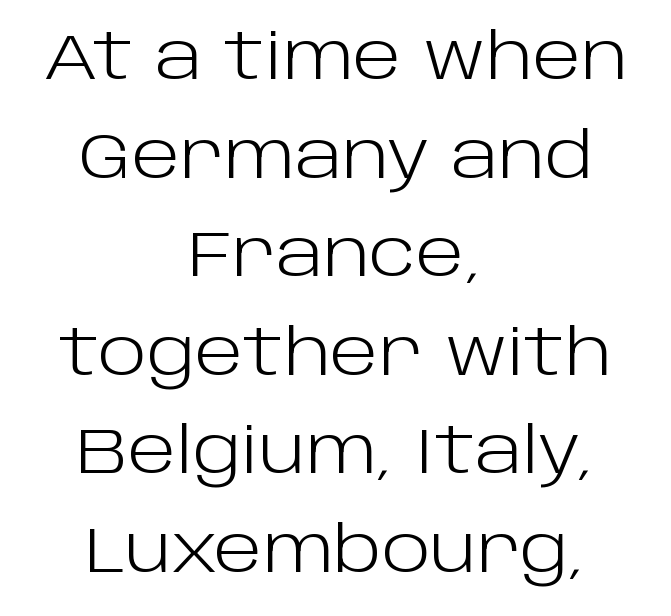
{"serif": "no", "italic": "no", "bold": "no", "weight": "light", "width": "normal", "stroke_contrast": "low", "x_height": "large", "monospaced": "no", "underline": "no", "align": "center", "line_spacing": "normal", "line_spacing_ratio": 1.54, "letter_spacing": "normal", "letter_spacing_em": 0.0, "glyph_px": 64}
